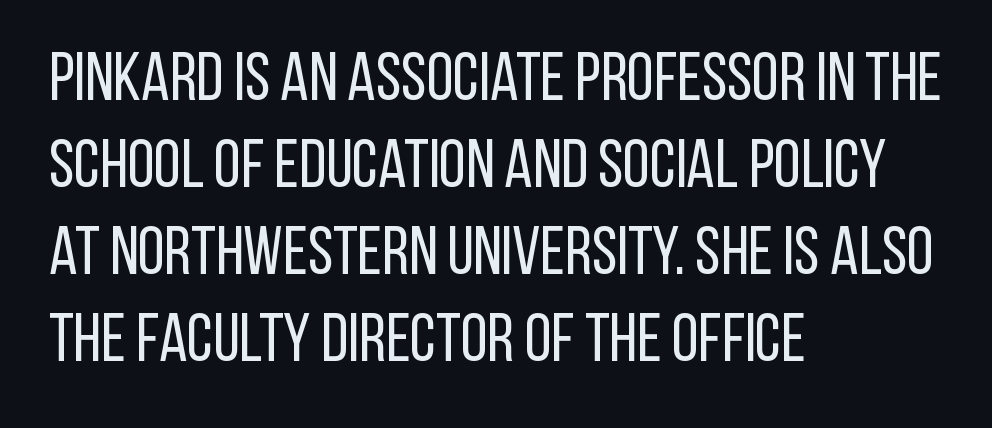
The image shows 68 px regular-weight, condensed sans-serif type, upright; set left-aligned, normal line spacing (1.28x), normal letter spacing, not underlined; low stroke contrast and a large x-height.
